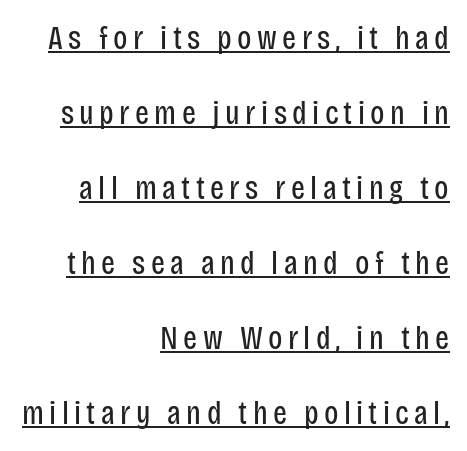
Q: Is the text bold? A: No.
Q: Is the text italic (slanted)? A: No, it is upright.
Q: Is the typeface a serif or a sans-serif typeface? A: Sans-serif.
Q: Is the text underlined? A: Yes.
Q: How is the paragraph aligned? A: Right-aligned.
Q: Is the spacing between lines tight, normal or loose? A: Loose.
Q: Width (condensed, normal, or wide)? A: Condensed.
Q: Stroke contrast? A: Low.
Q: x-height? A: Large.
Q: Monospaced? A: No.
